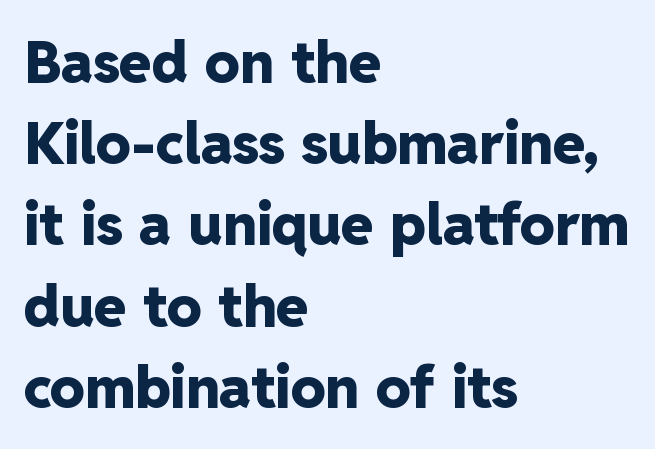
Standard letterfit; no display-style spreading of the glyphs. The gap between lines stays unmarked. Emphasis by weight is at full strength: bold. The paragraph shown leans on its left margin.
